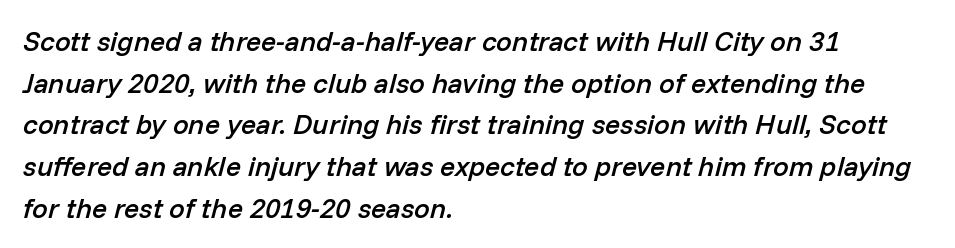
Would a proofreader flag this as italicized? Yes. No word sits above an underline. The passage shown stacks its lines at a standard gap. These lines are rendered in a variable-pitch font. Line beginnings align vertically; line endings do not. Inter-character spacing is left at the font's built-in metrics.
